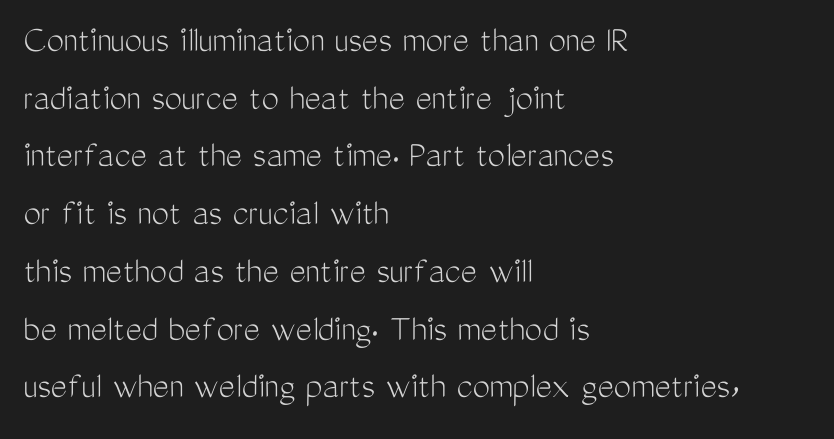
The image shows 39 px light, condensed sans-serif type, upright; set left-aligned, normal line spacing (1.48x), normal letter spacing, not underlined; medium stroke contrast and a medium x-height.
